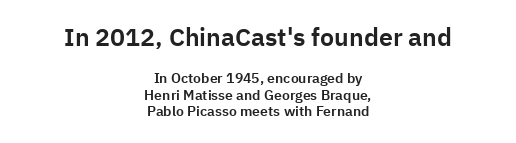
Q: Is the text italic (slanted)? A: No, it is upright.
Q: Is the text underlined? A: No.
Q: How is the paragraph aligned? A: Centered.
Q: Is the spacing between letters normal or unusually wide? A: Normal.
Q: Which block of text is set in a larger size, the first (top) or the second (bottom)? A: The first (top) one.
